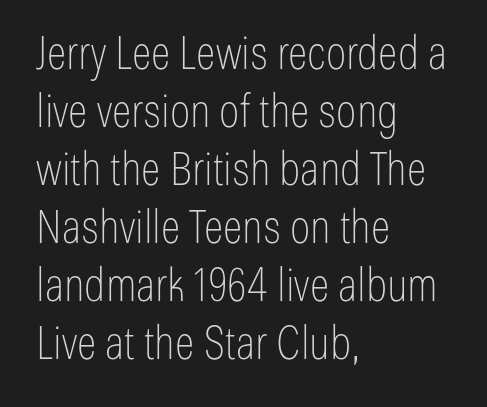
{"serif": "no", "italic": "no", "bold": "no", "weight": "thin", "width": "condensed", "stroke_contrast": "low", "x_height": "medium", "monospaced": "no", "underline": "no", "align": "left", "line_spacing": "normal", "line_spacing_ratio": 1.26, "letter_spacing": "normal", "letter_spacing_em": 0.0, "glyph_px": 46}
